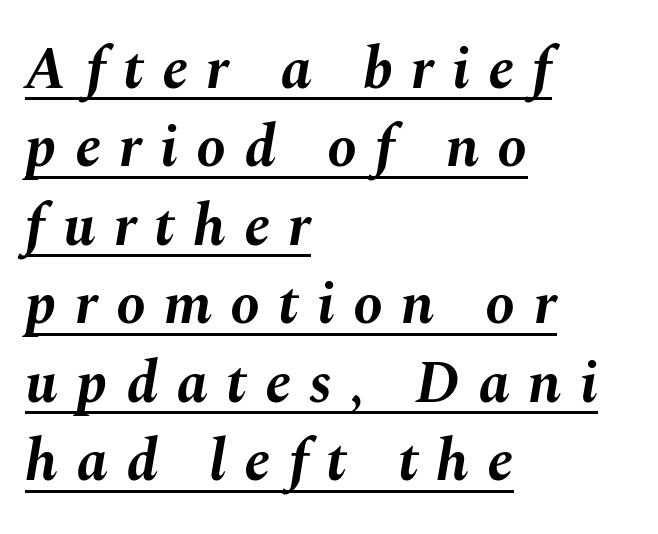
Q: Is the text bold? A: Yes.
Q: Is the text italic (slanted)? A: Yes, it leans right by about 10 degrees.
Q: Is the text underlined? A: Yes.
Q: How is the paragraph aligned? A: Left-aligned.
Q: Is the spacing between letters normal or unusually wide? A: Unusually wide.
Q: Is the spacing between lines tight, normal or loose? A: Normal.
Q: Width (condensed, normal, or wide)? A: Normal.
Q: Stroke contrast? A: Medium.
Q: x-height? A: Medium.
Q: Monospaced? A: No.
